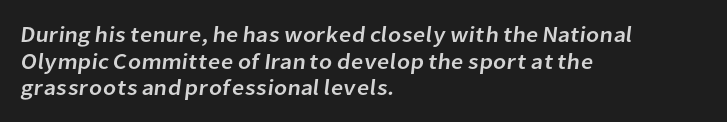
Left-aligned paragraph, ragged on the right. Descenders are the only things crossing below the line. A typesetter would call this zero additional tracking.
